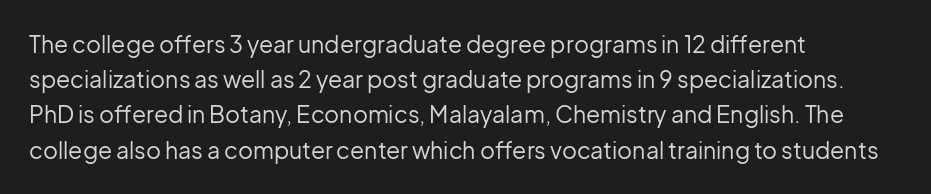
Q: Is the text bold? A: No.
Q: Is the text italic (slanted)? A: No, it is upright.
Q: Is the text underlined? A: No.
Q: How is the paragraph aligned? A: Left-aligned.
Q: Is the spacing between letters normal or unusually wide? A: Normal.
Q: Is the spacing between lines tight, normal or loose? A: Normal.
